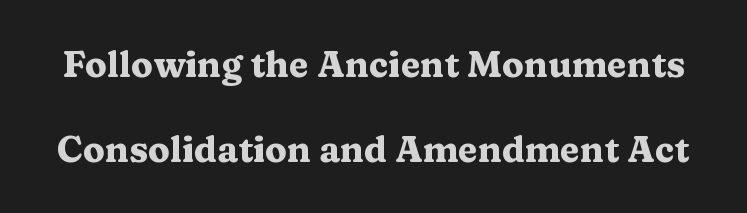
Vertical spacing — loose. The horizontal fit of the characters is conventional and even. In terms of posture, this sample is upright. Each letter's strokes conclude with small projecting serifs. A clean baseline with only descenders dipping below it.
